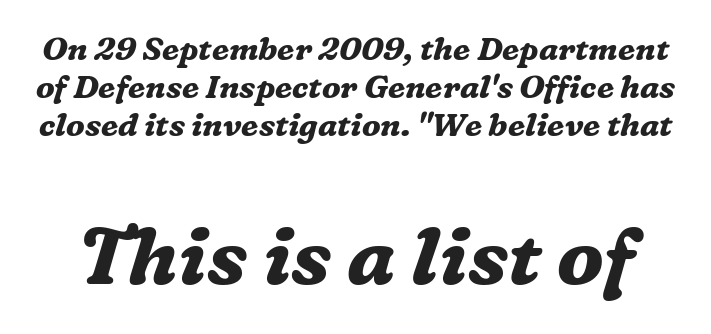
The image shows 80 px bold serif type, italic (leaning right); set line spacing 1.18x, normal letter spacing, not underlined; the second (bottom) block is 2.5x larger; medium stroke contrast and a medium x-height.
